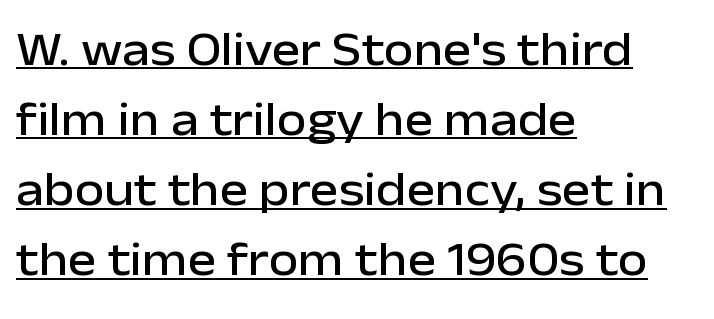
{"serif": "no", "italic": "no", "width": "normal", "stroke_contrast": "low", "x_height": "medium", "monospaced": "no", "underline": "yes", "align": "left", "line_spacing": "normal", "line_spacing_ratio": 1.46, "letter_spacing": "normal", "letter_spacing_em": 0.0, "glyph_px": 48}
